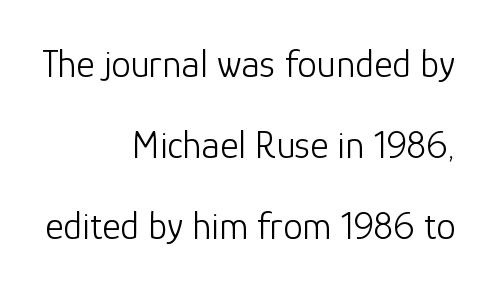
Q: Is the text bold? A: No.
Q: Is the text italic (slanted)? A: No, it is upright.
Q: Is the typeface a serif or a sans-serif typeface? A: Sans-serif.
Q: Is the text underlined? A: No.
Q: How is the paragraph aligned? A: Right-aligned.
Q: Is the spacing between letters normal or unusually wide? A: Normal.
Q: Is the spacing between lines tight, normal or loose? A: Loose.
Q: Width (condensed, normal, or wide)? A: Normal.
Q: Stroke contrast? A: Low.
Q: x-height? A: Medium.
Q: Monospaced? A: No.
